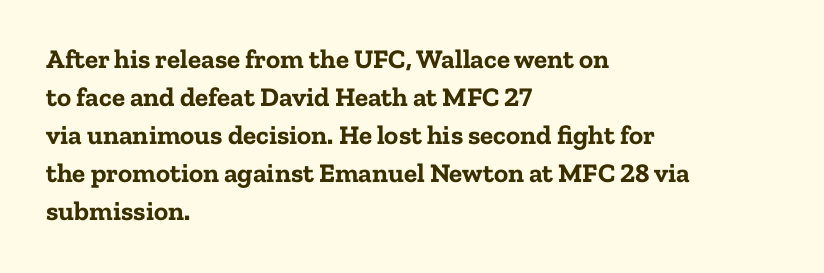
Q: Is the text bold? A: Yes.
Q: Is the text italic (slanted)? A: No, it is upright.
Q: Is the text underlined? A: No.
Q: How is the paragraph aligned? A: Left-aligned.
Q: Is the spacing between letters normal or unusually wide? A: Normal.
Q: Is the spacing between lines tight, normal or loose? A: Normal.
